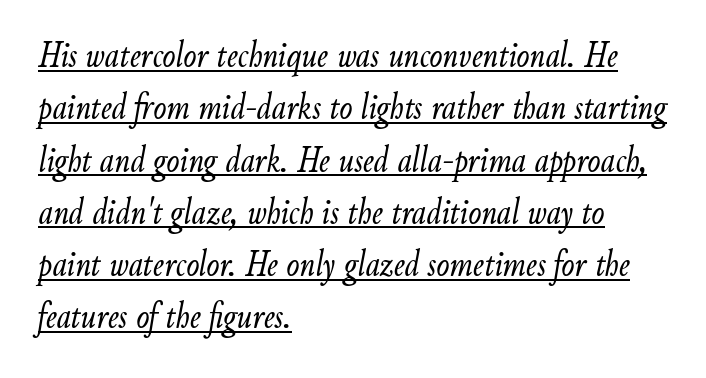
The image shows 39 px light, condensed type, italic (leaning right); set left-aligned, normal line spacing (1.34x), normal letter spacing, underlined; low stroke contrast and a small x-height.
